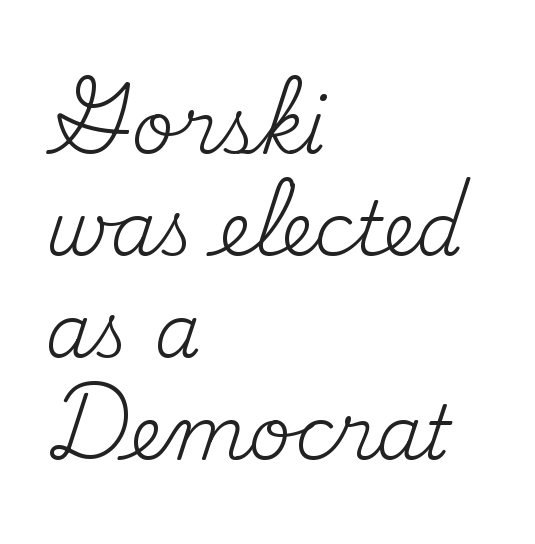
The image shows 74 px regular-weight serif type; set left-aligned, normal line spacing (1.38x), normal letter spacing, not underlined; medium stroke contrast and a small x-height.
